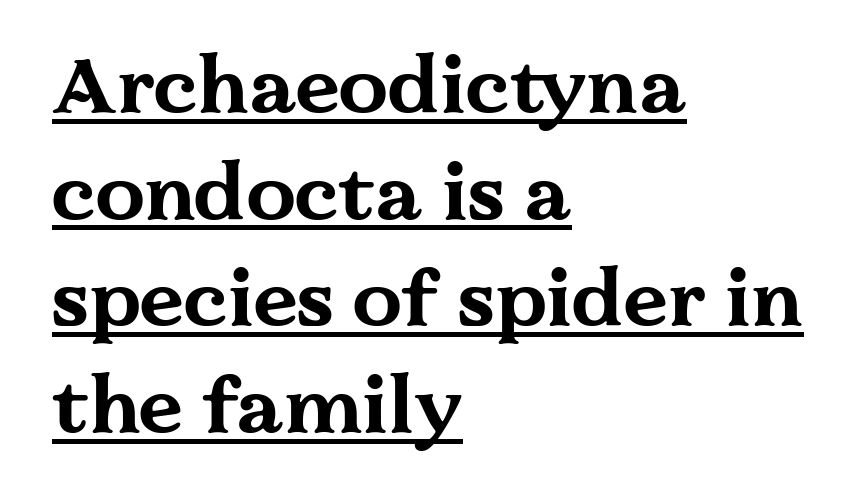
This is underlined copy, the kind a proofreader might mark for attention. The setting favours the left margin, as ordinary paragraphs usually do. Proportional: the letters do not fall into vertical columns. Default kerning and tracking; the words read as compact shapes. Look at the stroke-to-counter ratio: heavy, a bold.
